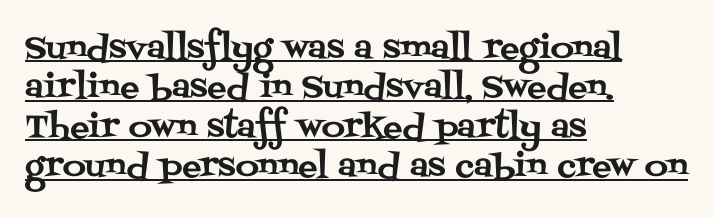
{"serif": "yes", "italic": "no", "width": "normal", "stroke_contrast": "medium", "x_height": "large", "monospaced": "no", "underline": "yes", "align": "left", "line_spacing_ratio": 1.23, "letter_spacing": "normal", "letter_spacing_em": 0.0, "glyph_px": 32}
